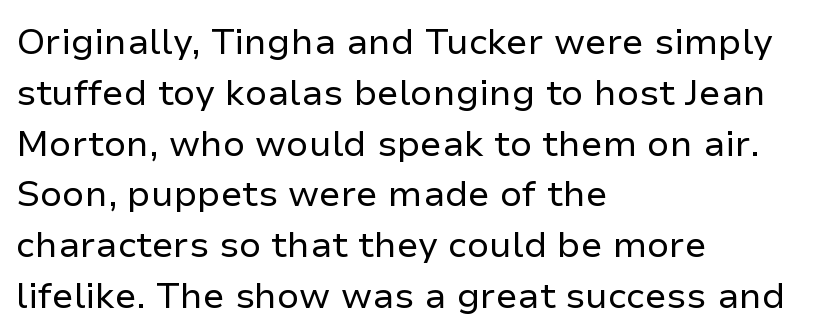
{"serif": "no", "italic": "no", "bold": "no", "weight": "regular", "width": "normal", "stroke_contrast": "low", "x_height": "medium", "monospaced": "no", "underline": "no", "align": "left", "line_spacing": "normal", "line_spacing_ratio": 1.41, "letter_spacing": "normal", "letter_spacing_em": 0.0, "glyph_px": 36}
